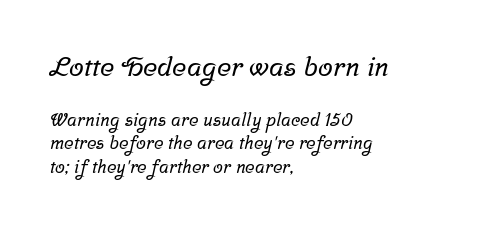
Top chunk: large. Bottom chunk: small. A normal amount of white space separates one row of letters from the next. Letters rest on an invisible, unmarked baseline. The text block is weighted toward the left margin, trailing off unevenly rightward. The rendering keeps characters at their native spacing.
